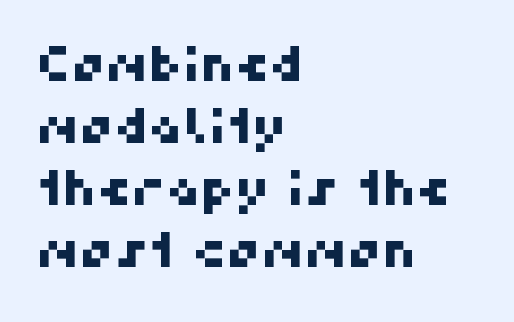
Here the glyphs are tracked normally, forming tight word shapes. If you drew a ruler down the left edge, every line would touch it. The face used here is proportionally spaced, like ordinary book or web type. Each letter's strokes conclude bluntly, with no projecting serifs.
